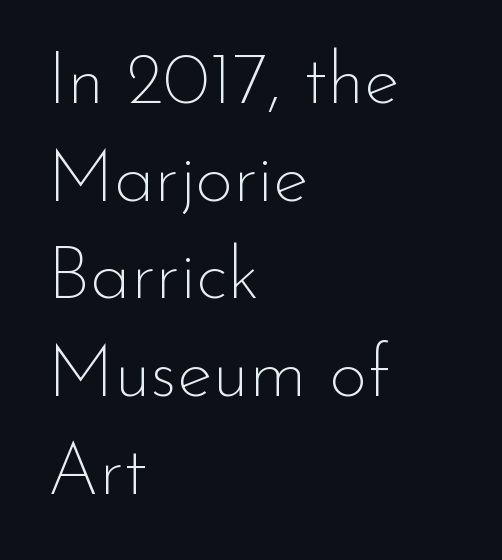
The image shows 74 px thin sans-serif type, upright; set left-aligned, normal line spacing (1.32x), normal letter spacing, not underlined; low stroke contrast and a small x-height.
